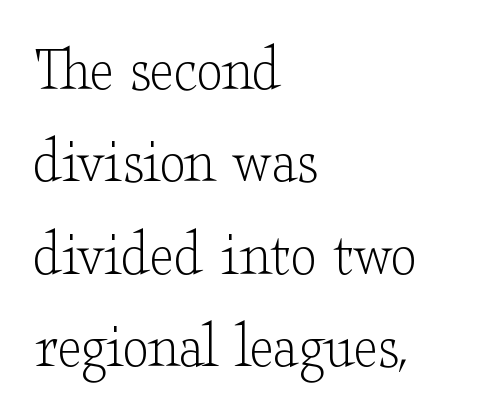
{"serif": "yes", "italic": "no", "bold": "no", "weight": "light", "width": "wide", "stroke_contrast": "low", "x_height": "small", "monospaced": "no", "underline": "no", "align": "left", "line_spacing": "normal", "line_spacing_ratio": 1.4, "letter_spacing": "normal", "letter_spacing_em": 0.0, "glyph_px": 66}
